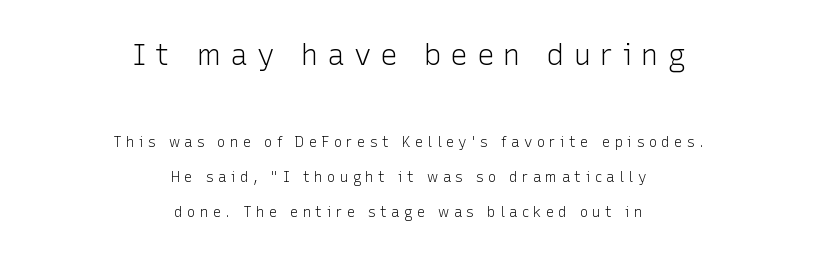
{"serif": "no", "italic": "no", "bold": "no", "weight": "light", "width": "normal", "stroke_contrast": "low", "x_height": "medium", "monospaced": "no", "underline": "no", "align": "center", "line_spacing": "loose", "line_spacing_ratio": 2.5, "letter_spacing": "wide", "letter_spacing_em": 0.31, "larger_block": "first", "size_ratio": 2.07, "glyph_px": 29}
